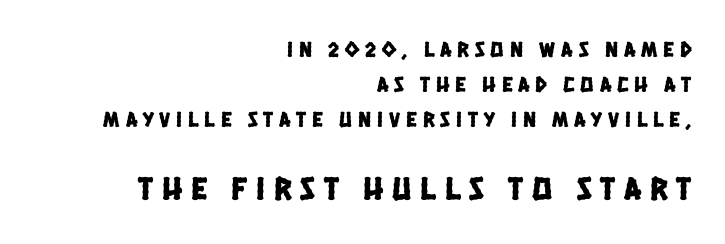
{"serif": "no", "width": "condensed", "stroke_contrast": "low", "x_height": "large", "monospaced": "no", "underline": "no", "align": "right", "line_spacing": "normal", "line_spacing_ratio": 1.59, "letter_spacing": "wide", "letter_spacing_em": 0.27, "larger_block": "second", "size_ratio": 1.5, "glyph_px": 33}
